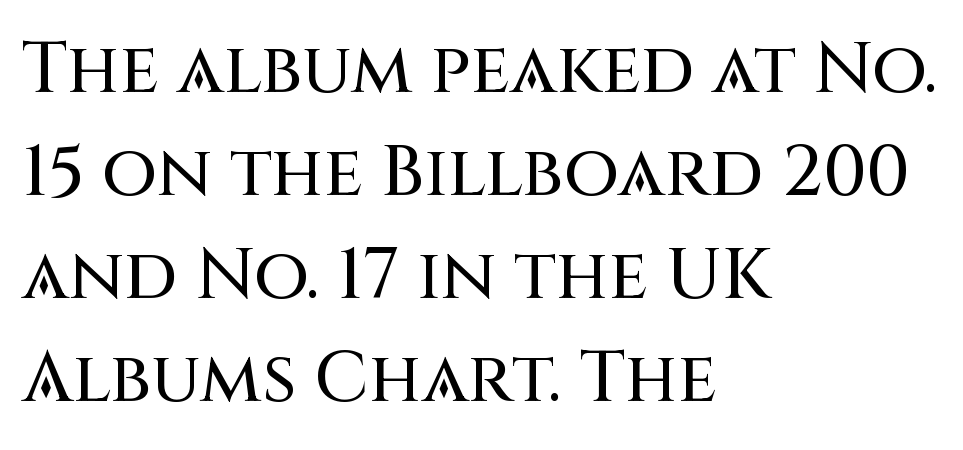
{"serif": "no", "italic": "no", "width": "normal", "stroke_contrast": "medium", "x_height": "large", "monospaced": "no", "underline": "no", "align": "left", "line_spacing": "normal", "line_spacing_ratio": 1.45, "letter_spacing": "normal", "letter_spacing_em": 0.0, "glyph_px": 71}
